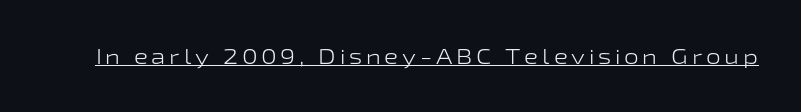
Q: Is the text bold? A: No.
Q: Is the text italic (slanted)? A: No, it is upright.
Q: Is the text underlined? A: Yes.
